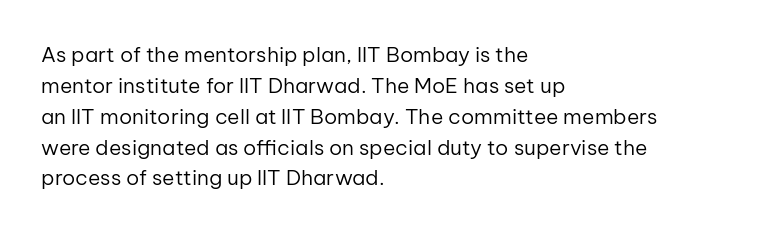
{"italic": "no", "bold": "no", "underline": "no", "align": "left", "line_spacing": "normal", "line_spacing_ratio": 1.47, "letter_spacing": "normal", "letter_spacing_em": 0.0, "glyph_px": 21}
